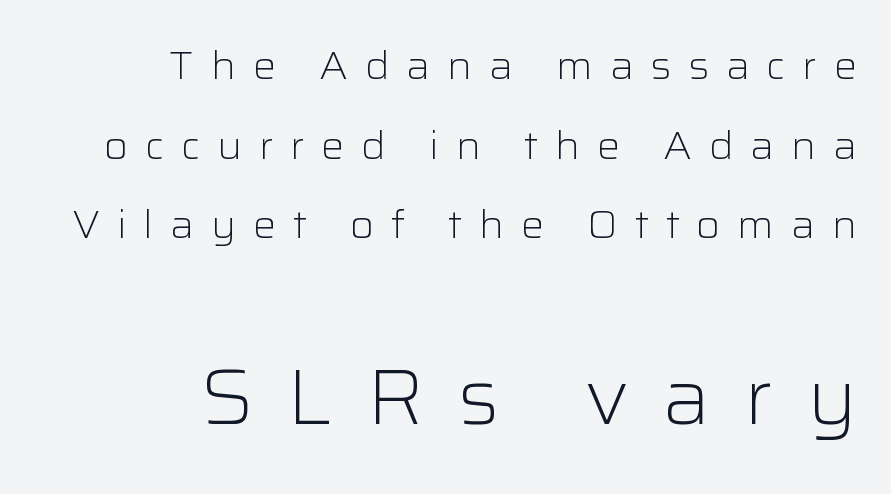
Q: Is the text bold? A: No.
Q: Is the text italic (slanted)? A: No, it is upright.
Q: Is the typeface a serif or a sans-serif typeface? A: Sans-serif.
Q: Is the text underlined? A: No.
Q: How is the paragraph aligned? A: Right-aligned.
Q: Is the spacing between letters normal or unusually wide? A: Unusually wide.
Q: Is the spacing between lines tight, normal or loose? A: Loose.
Q: Which block of text is set in a larger size, the first (top) or the second (bottom)? A: The second (bottom) one.
Q: Width (condensed, normal, or wide)? A: Normal.
Q: Stroke contrast? A: Low.
Q: x-height? A: Medium.
Q: Monospaced? A: No.
